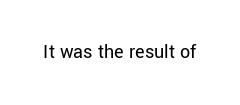
{"italic": "no", "bold": "no", "underline": "no", "letter_spacing": "normal", "letter_spacing_em": 0.0, "glyph_px": 20}
